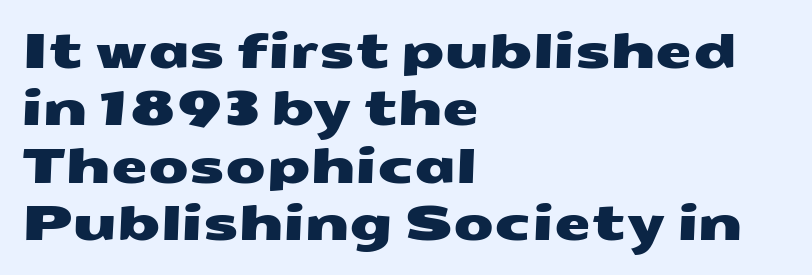
Has an underline been added? It has not. Is this a sans? Yes — the strokes have no serifs. Nothing unusual about the tracking: characters are spaced as the font intends. These lines are set flush left with a ragged right edge. The letters advance in unequal steps, a hallmark of proportional type.
